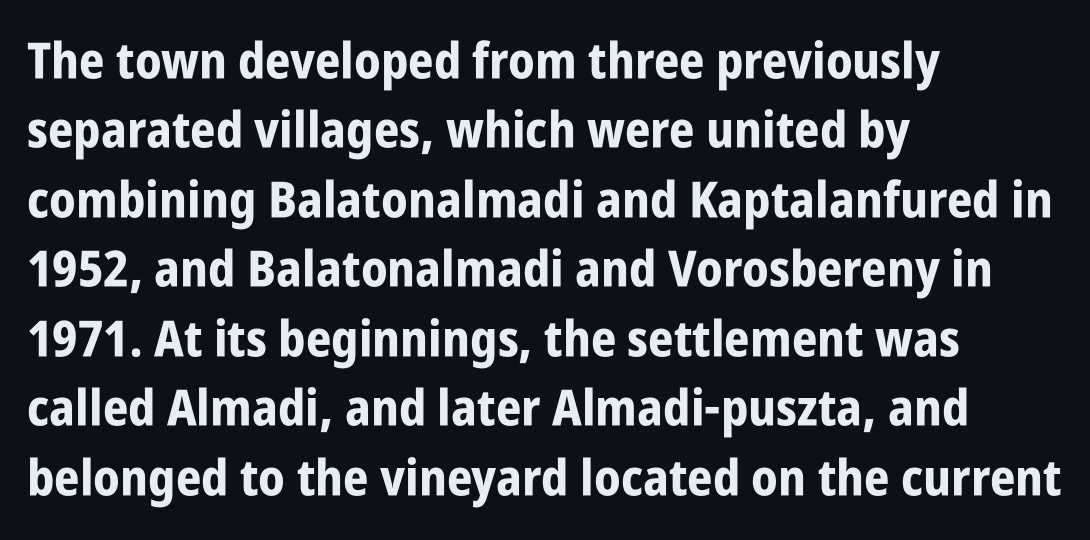
Q: Is the text bold? A: Yes.
Q: Is the text italic (slanted)? A: No, it is upright.
Q: Is the typeface a serif or a sans-serif typeface? A: Sans-serif.
Q: Is the text underlined? A: No.
Q: How is the paragraph aligned? A: Left-aligned.
Q: Is the spacing between letters normal or unusually wide? A: Normal.
Q: Is the spacing between lines tight, normal or loose? A: Normal.
Q: Width (condensed, normal, or wide)? A: Condensed.
Q: Stroke contrast? A: Low.
Q: x-height? A: Large.
Q: Monospaced? A: No.
